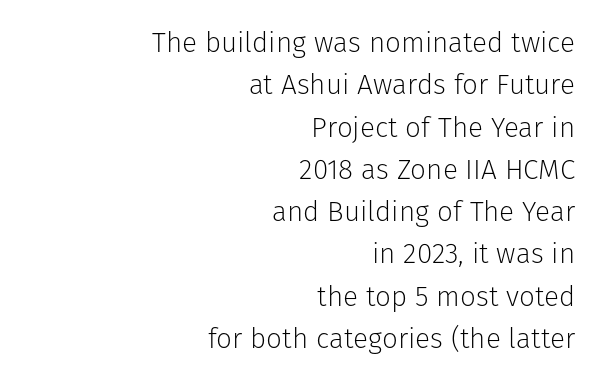
Q: Is the text bold? A: No.
Q: Is the text italic (slanted)? A: No, it is upright.
Q: Is the typeface a serif or a sans-serif typeface? A: Sans-serif.
Q: Is the text underlined? A: No.
Q: How is the paragraph aligned? A: Right-aligned.
Q: Is the spacing between letters normal or unusually wide? A: Normal.
Q: Is the spacing between lines tight, normal or loose? A: Normal.
Q: Width (condensed, normal, or wide)? A: Normal.
Q: Stroke contrast? A: Low.
Q: x-height? A: Medium.
Q: Monospaced? A: No.
